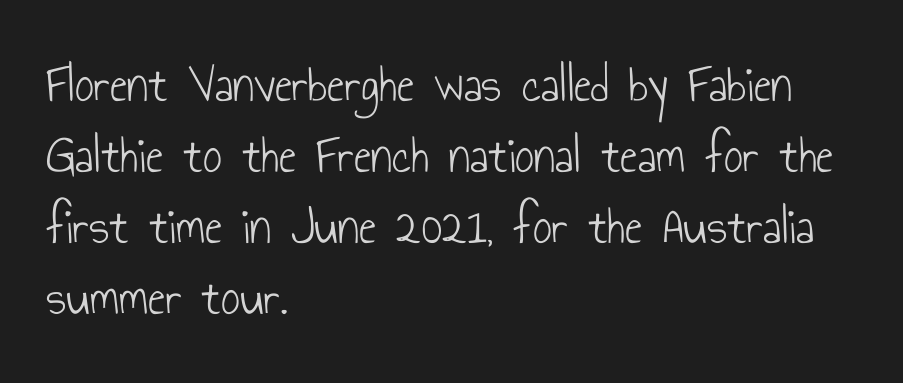
{"serif": "no", "italic": "no", "bold": "no", "weight": "light", "width": "condensed", "stroke_contrast": "low", "x_height": "small", "monospaced": "no", "underline": "no", "align": "left", "line_spacing": "normal", "line_spacing_ratio": 1.34, "letter_spacing": "normal", "letter_spacing_em": 0.0, "glyph_px": 53}
